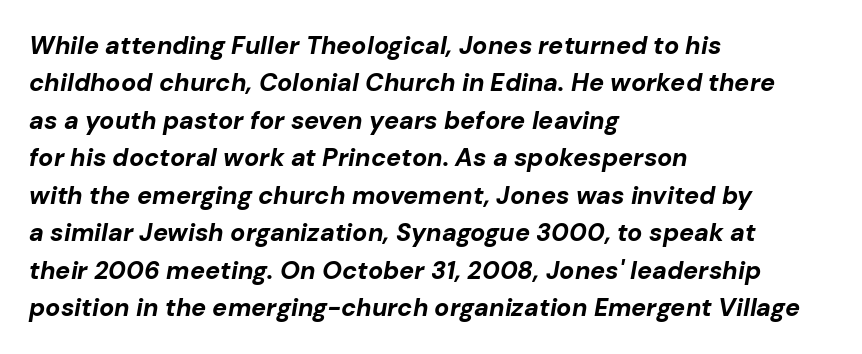
The image shows 25 px bold type, italic (leaning right); set left-aligned, normal line spacing (1.5x), normal letter spacing, not underlined.
